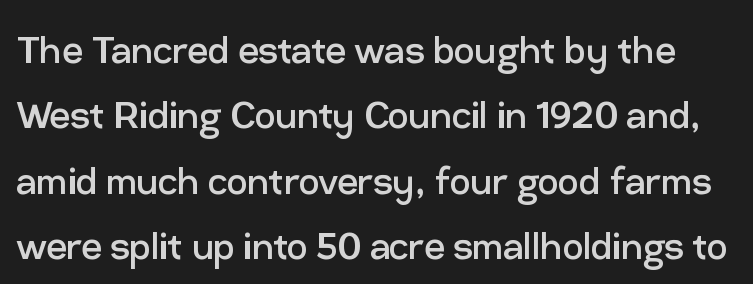
{"serif": "no", "italic": "no", "bold": "no", "weight": "regular", "width": "normal", "stroke_contrast": "low", "x_height": "medium", "monospaced": "no", "underline": "no", "line_spacing": "normal", "line_spacing_ratio": 1.42, "letter_spacing": "normal", "letter_spacing_em": 0.0, "glyph_px": 46}
